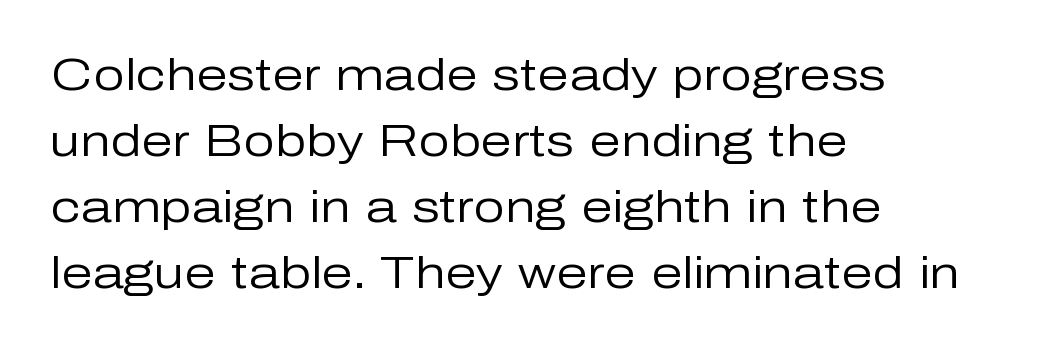
No heavy texture on the line: the type isn't bold. Is there much room between lines? A standard amount, neither cramped nor airy. Each row of text sits above clean, open space. Stroke terminals: plain, sans-serif.
